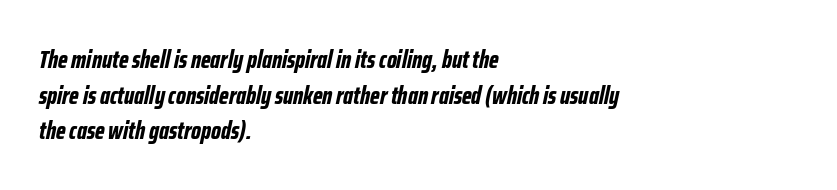
The image shows 25 px bold type, italic (leaning right); set left-aligned, normal line spacing (1.43x), normal letter spacing, not underlined.
